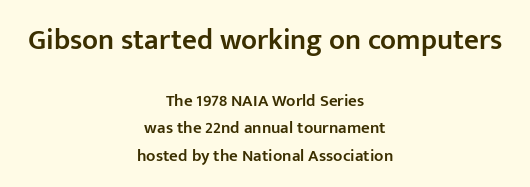
The image shows 29 px semibold sans-serif type, upright; set centered, normal line spacing (1.61x), normal letter spacing, not underlined; the first (top) block is 1.71x larger; low stroke contrast and a medium x-height.
